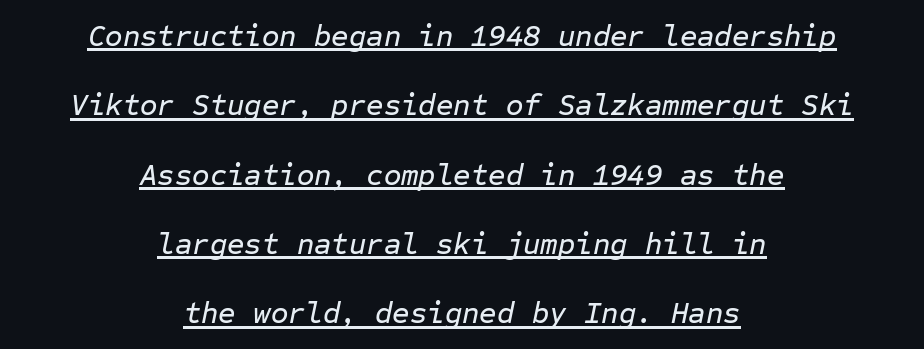
Every character here occupies the same horizontal width, giving the sample a typewriter-like rhythm. Both edges are ragged and mirror each other, which tells us the setting is centered. The tracking reads as untouched default to a designer's eye. Like a heading marked for emphasis, these lines bear an underscore. Is there much room between lines? Yes — plenty of vertical air separates them.
